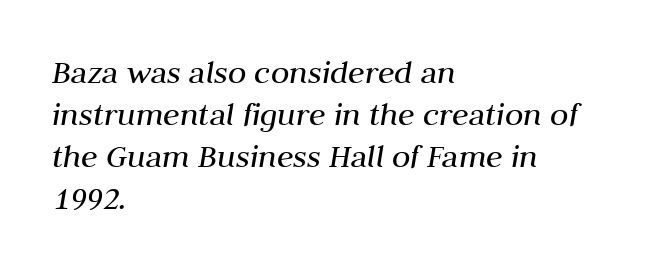
Q: Is the text bold? A: No.
Q: Is the text italic (slanted)? A: Yes, it leans right by about 10 degrees.
Q: Is the text underlined? A: No.
Q: How is the paragraph aligned? A: Left-aligned.
Q: Is the spacing between letters normal or unusually wide? A: Normal.
Q: Width (condensed, normal, or wide)? A: Normal.
Q: Stroke contrast? A: Medium.
Q: x-height? A: Medium.
Q: Monospaced? A: No.
